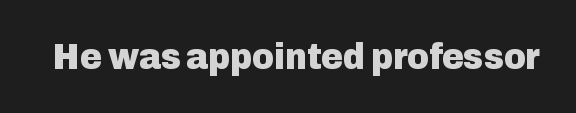
The image shows 37 px heavy sans-serif type, upright; set normal letter spacing, not underlined; low stroke contrast and a medium x-height.
